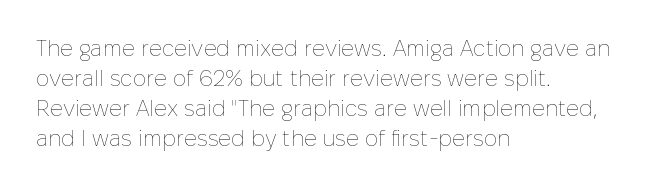
{"italic": "no", "bold": "no", "underline": "no", "align": "left", "line_spacing": "normal", "line_spacing_ratio": 1.37, "letter_spacing": "normal", "letter_spacing_em": 0.0, "glyph_px": 22}
